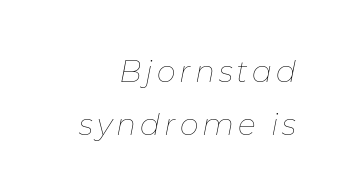
The foot of each line stays bare and open. Compared with a flush-left layout, this one pins lines to the opposite, right side. The face used here has a pronounced slope to its letters. Note the varied advance widths — an 'i' is clearly narrower than an 'm'. Weight: in the light-to-regular range.
